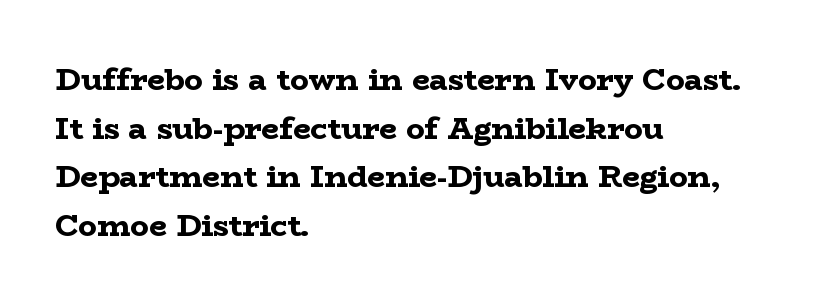
The image shows 31 px bold, wide serif type, upright; set left-aligned, normal line spacing (1.57x), normal letter spacing, not underlined; low stroke contrast and a medium x-height.
